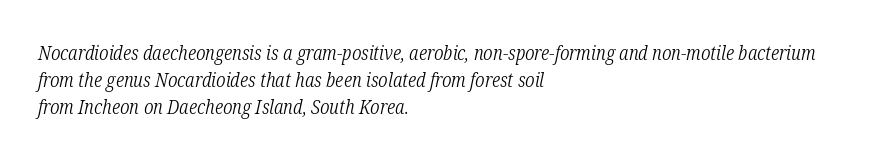
The image shows 20 px text type, italic (leaning right); set left-aligned, normal line spacing (1.34x), normal letter spacing, not underlined.
